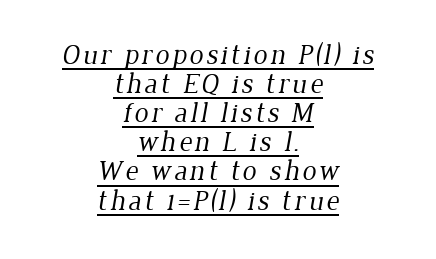
{"serif": "yes", "bold": "no", "weight": "regular", "width": "normal", "stroke_contrast": "low", "x_height": "medium", "monospaced": "no", "underline": "yes", "align": "center", "line_spacing": "tight", "line_spacing_ratio": 1.04, "glyph_px": 28}
